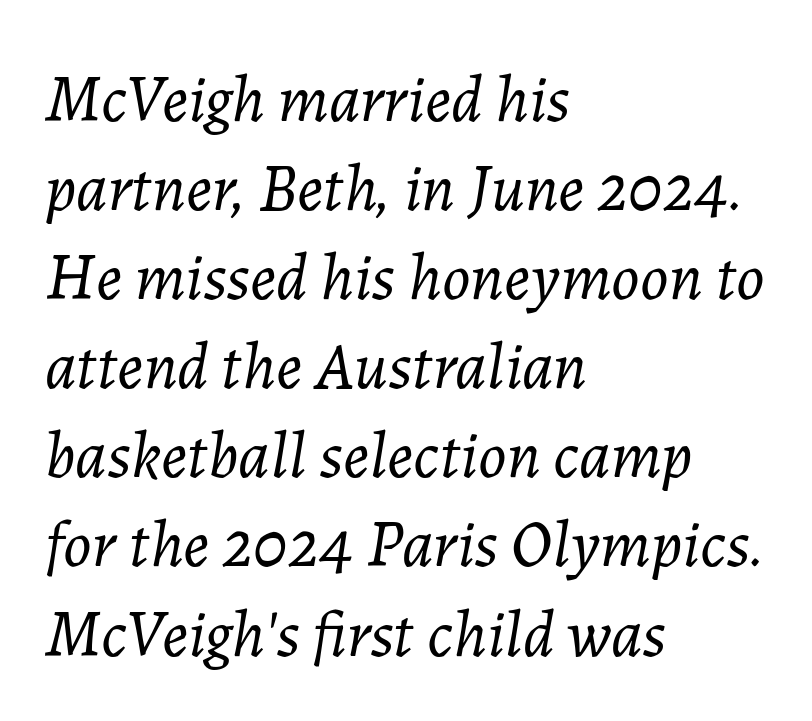
Q: Is the text bold? A: No.
Q: Is the text italic (slanted)? A: Yes, it leans right by about 7 degrees.
Q: Is the text underlined? A: No.
Q: How is the paragraph aligned? A: Left-aligned.
Q: Is the spacing between letters normal or unusually wide? A: Normal.
Q: Is the spacing between lines tight, normal or loose? A: Normal.
Q: Width (condensed, normal, or wide)? A: Normal.
Q: Stroke contrast? A: Low.
Q: x-height? A: Medium.
Q: Monospaced? A: No.
